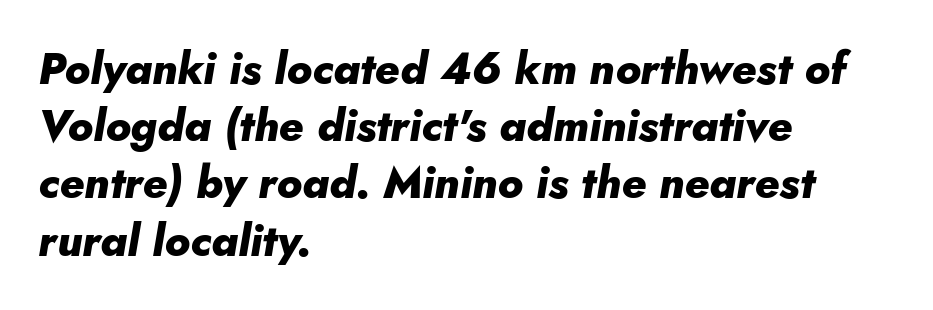
The image shows 44 px heavy type, italic (leaning right); set left-aligned, normal line spacing (1.3x), normal letter spacing, not underlined; low stroke contrast and a small x-height.
